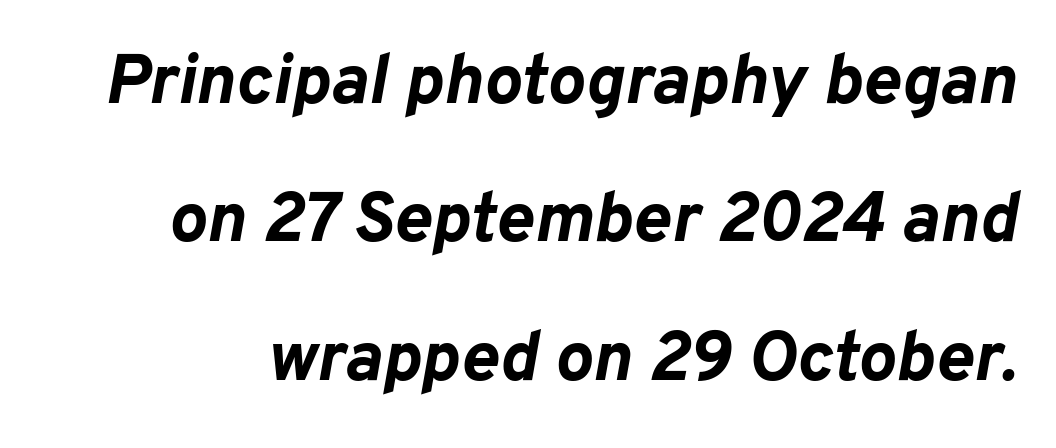
{"italic": "yes", "lean": "right", "slant_degrees": 10, "bold": "yes", "weight": "bold", "width": "normal", "stroke_contrast": "low", "x_height": "medium", "monospaced": "no", "underline": "no", "line_spacing": "loose", "line_spacing_ratio": 1.95, "letter_spacing": "normal", "letter_spacing_em": 0.0, "glyph_px": 71}
